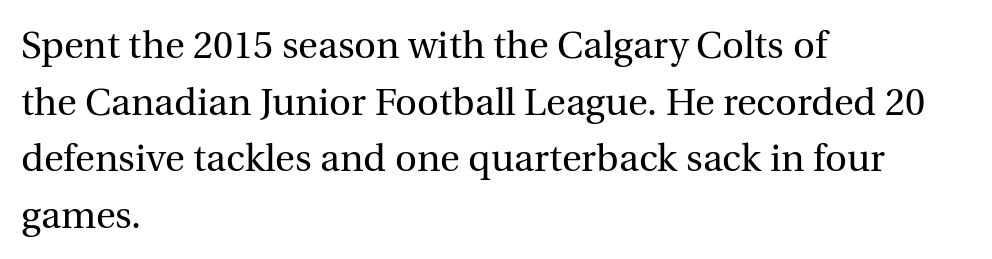
{"serif": "yes", "italic": "no", "bold": "no", "weight": "regular", "width": "normal", "x_height": "medium", "monospaced": "no", "underline": "no", "align": "left", "line_spacing": "normal", "line_spacing_ratio": 1.49, "letter_spacing": "normal", "letter_spacing_em": 0.0, "glyph_px": 38}
